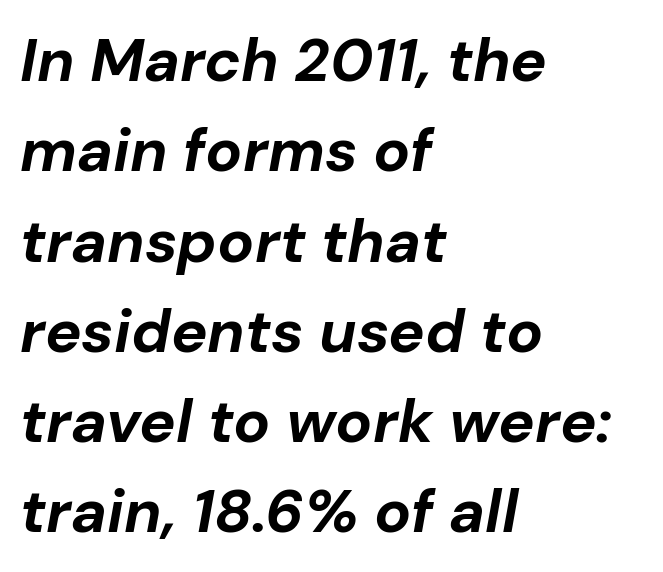
Emphasis by weight is at full strength: bold. The lines in this sample share a left origin and differ only in where they stop. This is oblique type, the kind used for emphasis or titles. Each row of text sits above clean, open space.
